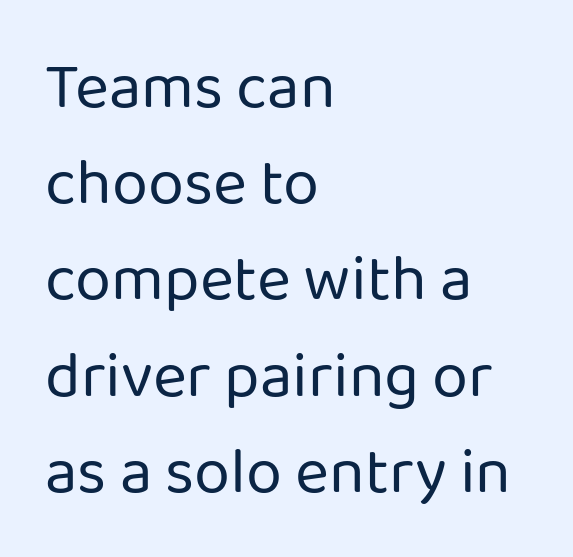
These lines sit exactly where default settings would place them. Anything drawn beneath the words? Only blank space. When letters stand straight like this, we call the style roman or upright. The rendering uses natural spacing where letterforms have individual widths. Stroke mass is kept to a normal reading level or below. Is this a sans? Yes — the strokes have no serifs.
